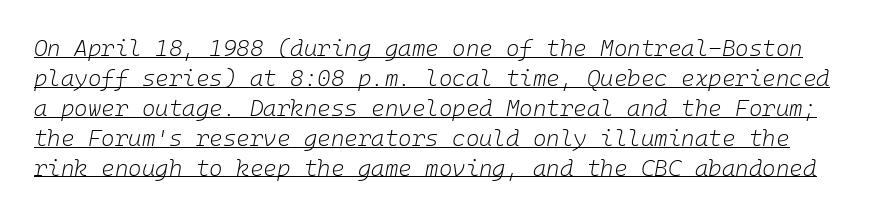
Q: Is the text bold? A: No.
Q: Is the text italic (slanted)? A: Yes, it leans right by about 10 degrees.
Q: Is the text underlined? A: Yes.
Q: Is the spacing between letters normal or unusually wide? A: Normal.
Q: Is the spacing between lines tight, normal or loose? A: Normal.
